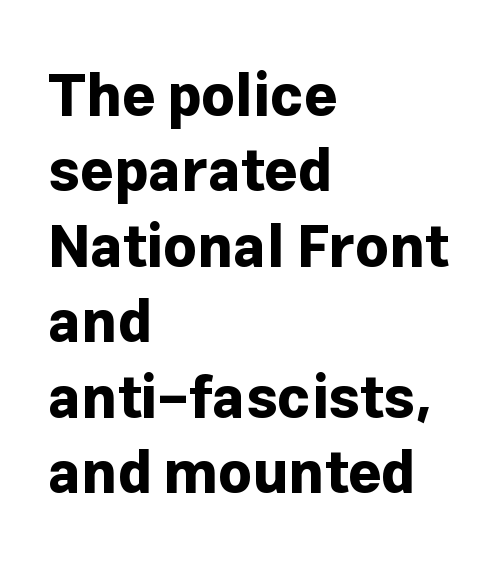
{"serif": "no", "italic": "no", "bold": "yes", "weight": "bold", "width": "normal", "stroke_contrast": "low", "x_height": "medium", "monospaced": "no", "underline": "no", "align": "left", "line_spacing": "normal", "line_spacing_ratio": 1.3, "letter_spacing": "normal", "letter_spacing_em": 0.0, "glyph_px": 58}
